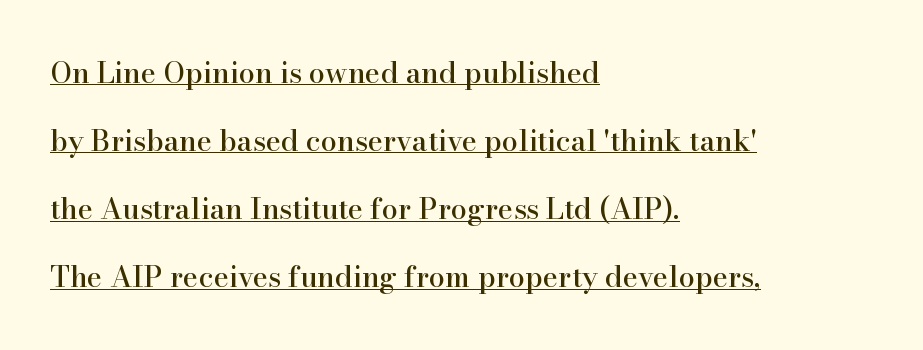
{"serif": "yes", "italic": "no", "width": "normal", "stroke_contrast": "high", "x_height": "small", "monospaced": "no", "underline": "yes", "align": "left", "line_spacing": "loose", "line_spacing_ratio": 2.35, "letter_spacing": "normal", "letter_spacing_em": 0.0, "glyph_px": 29}
